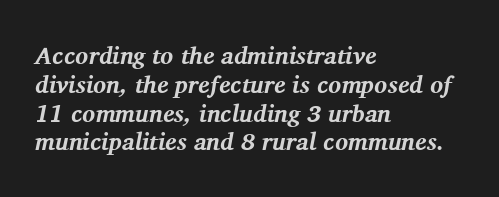
{"italic": "yes", "lean": "right", "slant_degrees": 11, "bold": "yes", "underline": "no", "align": "left", "line_spacing_ratio": 1.2, "letter_spacing": "normal", "letter_spacing_em": 0.0, "glyph_px": 24}
